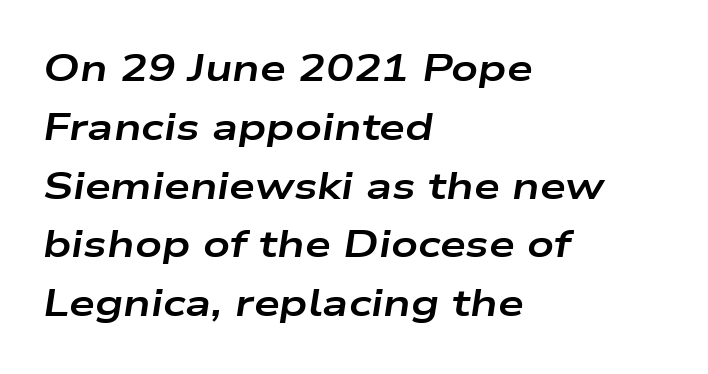
{"italic": "yes", "lean": "right", "slant_degrees": 9, "bold": "yes", "weight": "bold", "width": "wide", "stroke_contrast": "low", "x_height": "medium", "monospaced": "no", "underline": "no", "align": "left", "line_spacing": "normal", "line_spacing_ratio": 1.59, "letter_spacing": "normal", "letter_spacing_em": 0.0, "glyph_px": 37}
